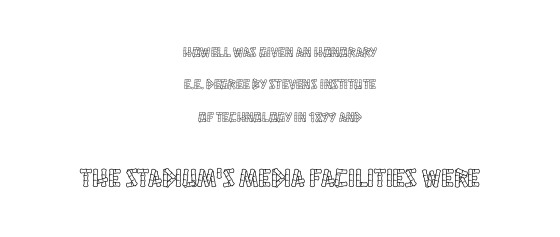
The image shows 26 px text type, upright; set centered, loose line spacing (2.32x), normal letter spacing, not underlined; the second (bottom) block is 1.86x larger.
